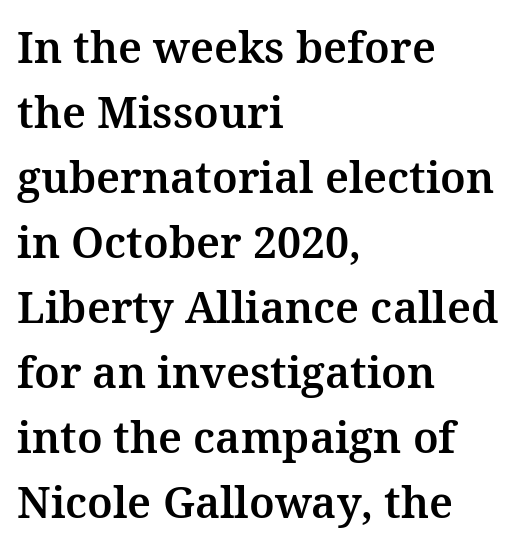
Q: Is the text italic (slanted)? A: No, it is upright.
Q: Is the typeface a serif or a sans-serif typeface? A: Serif.
Q: Is the text underlined? A: No.
Q: How is the paragraph aligned? A: Left-aligned.
Q: Is the spacing between letters normal or unusually wide? A: Normal.
Q: Is the spacing between lines tight, normal or loose? A: Normal.
Q: Width (condensed, normal, or wide)? A: Normal.
Q: Stroke contrast? A: Medium.
Q: x-height? A: Medium.
Q: Monospaced? A: No.
